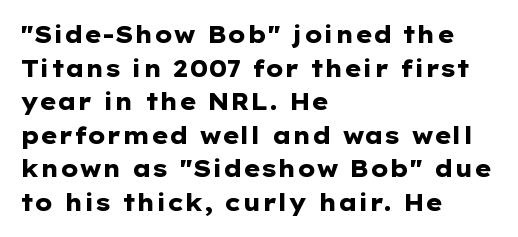
The image shows 23 px bold type, upright; set left-aligned, normal line spacing (1.46x), normal letter spacing, not underlined.
